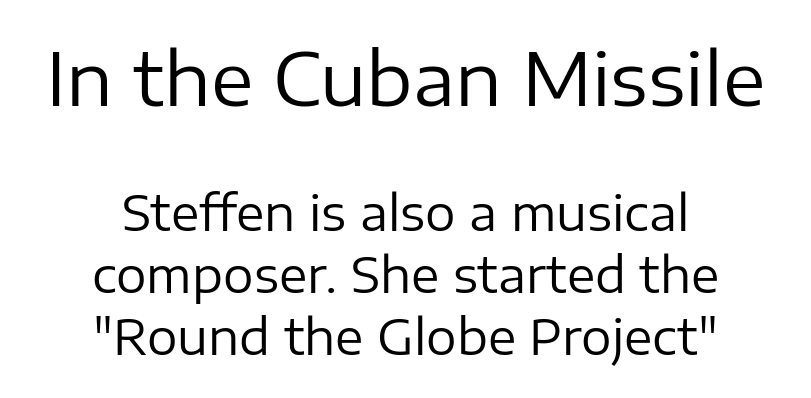
{"serif": "no", "italic": "no", "bold": "no", "weight": "regular", "width": "normal", "stroke_contrast": "low", "x_height": "medium", "monospaced": "no", "underline": "no", "align": "center", "line_spacing": "normal", "line_spacing_ratio": 1.29, "letter_spacing": "normal", "letter_spacing_em": 0.0, "larger_block": "first", "size_ratio": 1.5, "glyph_px": 72}
